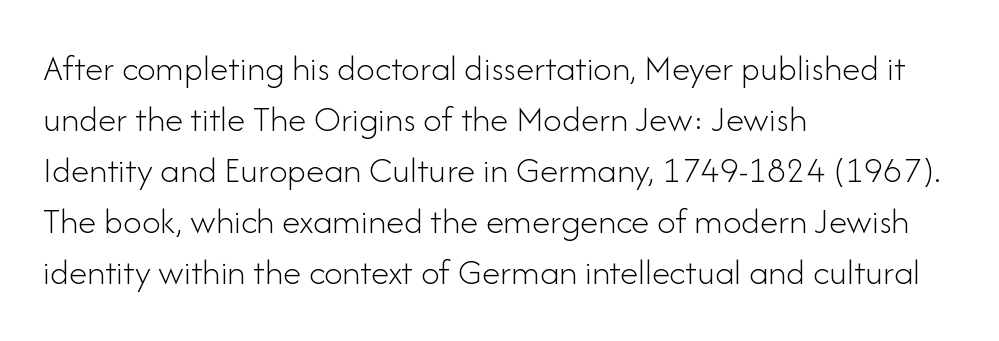
Q: Is the text bold? A: No.
Q: Is the text italic (slanted)? A: No, it is upright.
Q: Is the typeface a serif or a sans-serif typeface? A: Sans-serif.
Q: Is the text underlined? A: No.
Q: How is the paragraph aligned? A: Left-aligned.
Q: Is the spacing between letters normal or unusually wide? A: Normal.
Q: Is the spacing between lines tight, normal or loose? A: Normal.
Q: Width (condensed, normal, or wide)? A: Normal.
Q: Stroke contrast? A: Low.
Q: x-height? A: Small.
Q: Monospaced? A: No.
